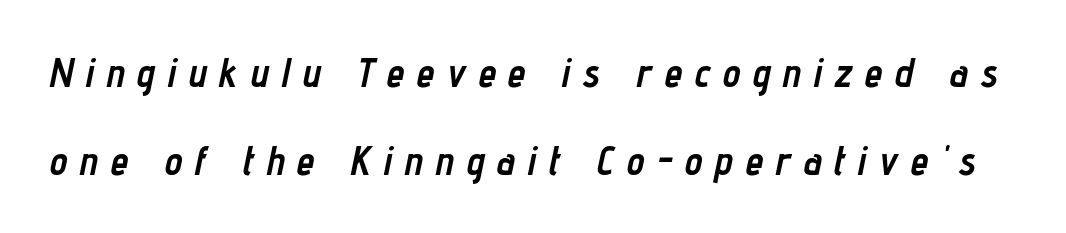
Do the characters align in a grid? No, the font is proportional. Each word looks stretched out because of the extra space between its letters. The typography opts for an oblique posture over an upright one. Whoever set this chose breathing room over compactness in the vertical rhythm.
